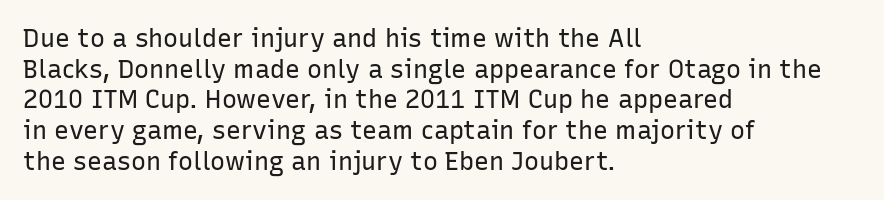
Q: Is the text bold? A: No.
Q: Is the text italic (slanted)? A: No, it is upright.
Q: Is the text underlined? A: No.
Q: How is the paragraph aligned? A: Left-aligned.
Q: Is the spacing between letters normal or unusually wide? A: Normal.
